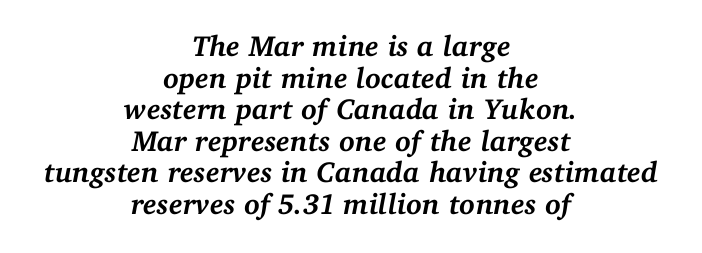
This sample trades vertical openness for compactness between lines. Little horizontal feet cap the strokes, marking this as serif type. Quick note: italic. Do the characters align in a grid? No, the font is proportional. The characters look thick and weighty, a clear bold.
